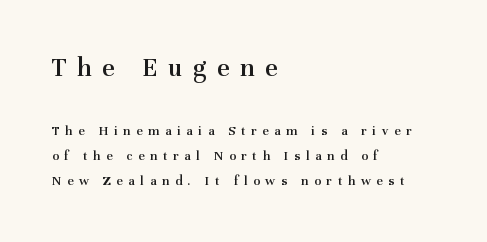
Q: Is the text bold? A: Semi-bold.
Q: Is the text italic (slanted)? A: No, it is upright.
Q: Is the text underlined? A: No.
Q: How is the paragraph aligned? A: Left-aligned.
Q: Is the spacing between letters normal or unusually wide? A: Unusually wide.
Q: Which block of text is set in a larger size, the first (top) or the second (bottom)? A: The first (top) one.
